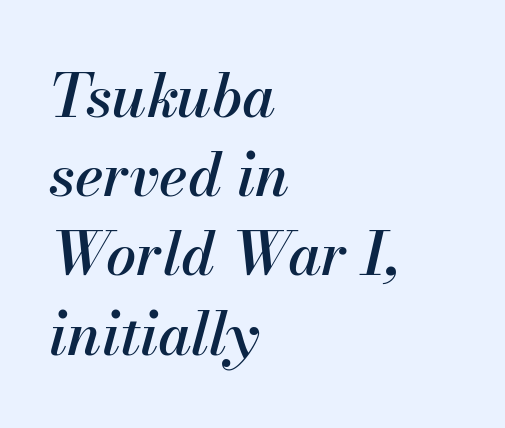
Q: Is the text italic (slanted)? A: Yes, it leans right by about 13 degrees.
Q: Is the text underlined? A: No.
Q: How is the paragraph aligned? A: Left-aligned.
Q: Is the spacing between letters normal or unusually wide? A: Normal.
Q: Is the spacing between lines tight, normal or loose? A: Normal.
Q: Width (condensed, normal, or wide)? A: Normal.
Q: Stroke contrast? A: Medium.
Q: x-height? A: Small.
Q: Monospaced? A: No.
